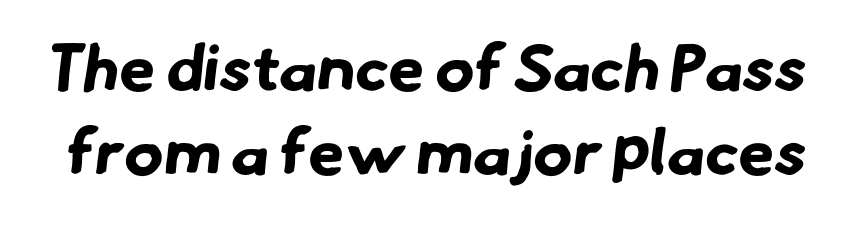
Q: Is the text bold? A: Yes.
Q: Is the typeface a serif or a sans-serif typeface? A: Sans-serif.
Q: Is the text underlined? A: No.
Q: Is the spacing between letters normal or unusually wide? A: Normal.
Q: Is the spacing between lines tight, normal or loose? A: Normal.
Q: Width (condensed, normal, or wide)? A: Normal.
Q: Stroke contrast? A: Low.
Q: x-height? A: Small.
Q: Monospaced? A: No.
